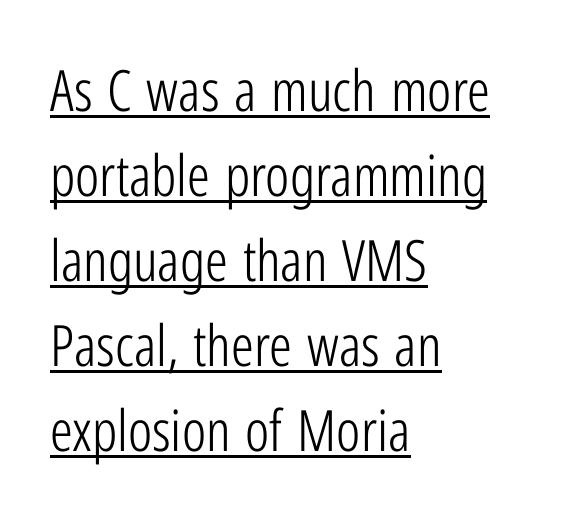
How would I describe the line gaps? Plain and ordinary. The passage shown is underscored from start to finish. Every stem runs plumb, perpendicular to the baseline. The weight would be labelled regular, book, light, or lighter still.
